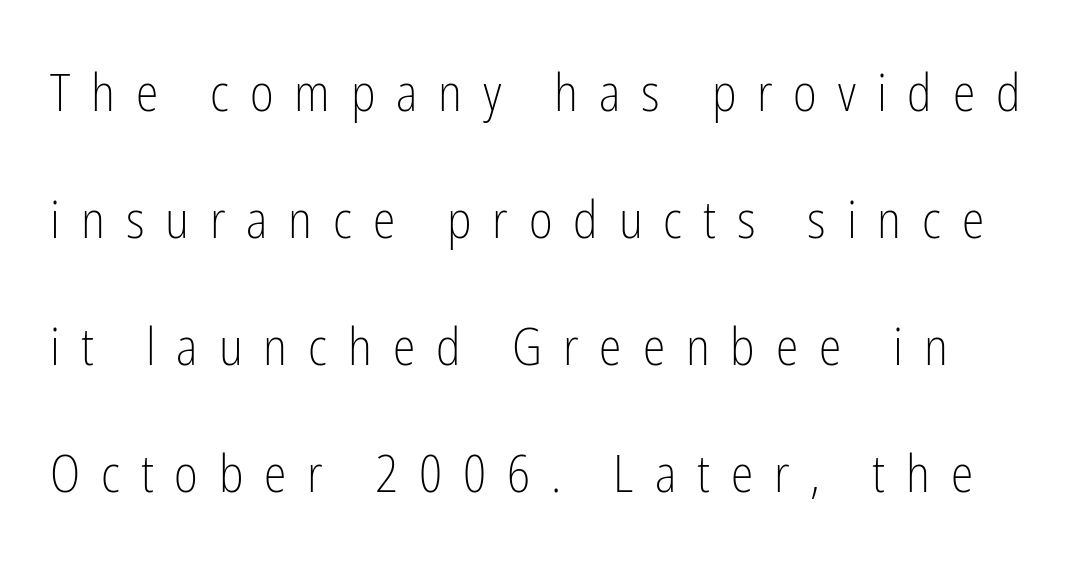
{"serif": "no", "italic": "no", "bold": "no", "weight": "light", "width": "condensed", "stroke_contrast": "low", "x_height": "medium", "monospaced": "no", "underline": "no", "line_spacing": "loose", "line_spacing_ratio": 2.49, "letter_spacing": "wide", "letter_spacing_em": 0.41, "glyph_px": 51}
